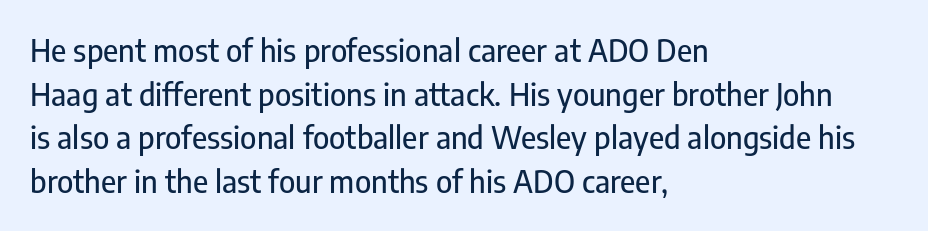
The face used here is proportionally spaced, like ordinary book or web type. Whoever set this chose a conventional vertical rhythm. Letter spacing: default. Letters rest on an invisible, unmarked baseline. Quick note: not italic, upright.
